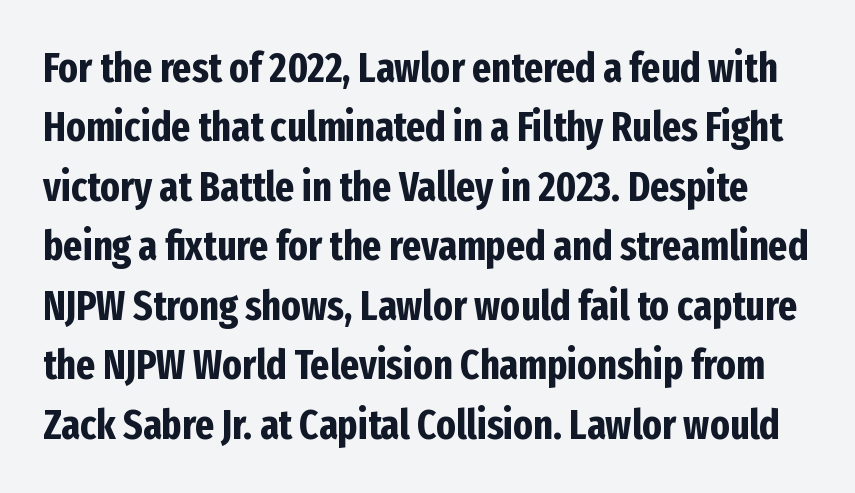
Each word holds together tightly as a unit, with standard inter-letter gaps. The typesetting leans heavy: a genuine bold. Here the designer chose a conventional face with non-uniform glyph widths. No italicization has been applied; the sample stays upright. The designer went with a sans here, leaving each stem footless. A bare baseline throughout the passage.
